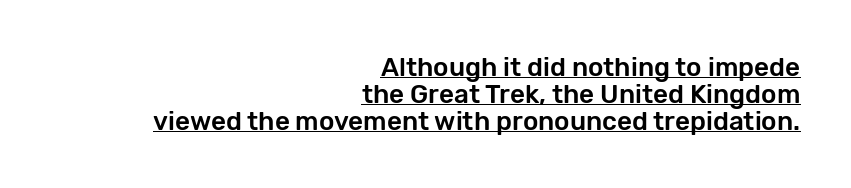
Q: Is the text italic (slanted)? A: No, it is upright.
Q: Is the text underlined? A: Yes.
Q: How is the paragraph aligned? A: Right-aligned.
Q: Is the spacing between letters normal or unusually wide? A: Normal.
Q: Is the spacing between lines tight, normal or loose? A: Tight.
